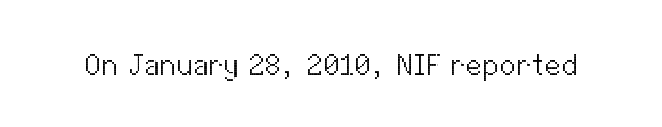
Q: Is the text bold? A: No.
Q: Is the text italic (slanted)? A: No, it is upright.
Q: Is the typeface a serif or a sans-serif typeface? A: Sans-serif.
Q: Is the text underlined? A: No.
Q: Is the spacing between letters normal or unusually wide? A: Normal.
Q: Width (condensed, normal, or wide)? A: Normal.
Q: Stroke contrast? A: Medium.
Q: x-height? A: Medium.
Q: Monospaced? A: No.
